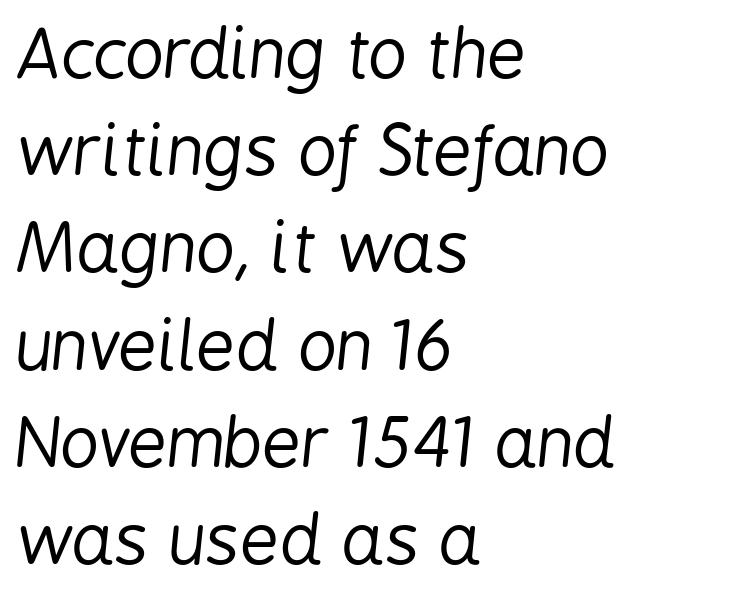
Each letter keeps its own natural width here, so spacing adapts to shape. Regular leading. Stroke mass is kept to a normal reading level or below. Leftover space on each line is placed entirely after the last word.
